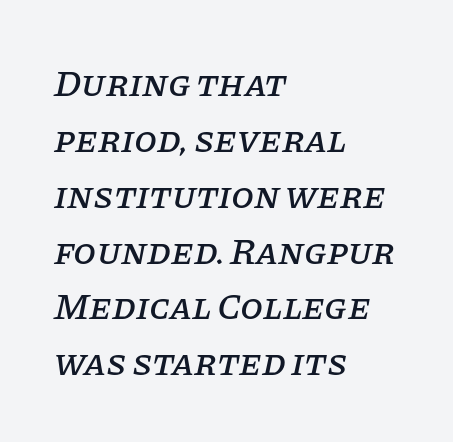
Q: Is the text italic (slanted)? A: Yes, it leans right by about 11 degrees.
Q: Is the typeface a serif or a sans-serif typeface? A: Serif.
Q: Is the text underlined? A: No.
Q: How is the paragraph aligned? A: Left-aligned.
Q: Is the spacing between letters normal or unusually wide? A: Normal.
Q: Is the spacing between lines tight, normal or loose? A: Normal.
Q: Width (condensed, normal, or wide)? A: Normal.
Q: Stroke contrast? A: Low.
Q: x-height? A: Large.
Q: Monospaced? A: No.
